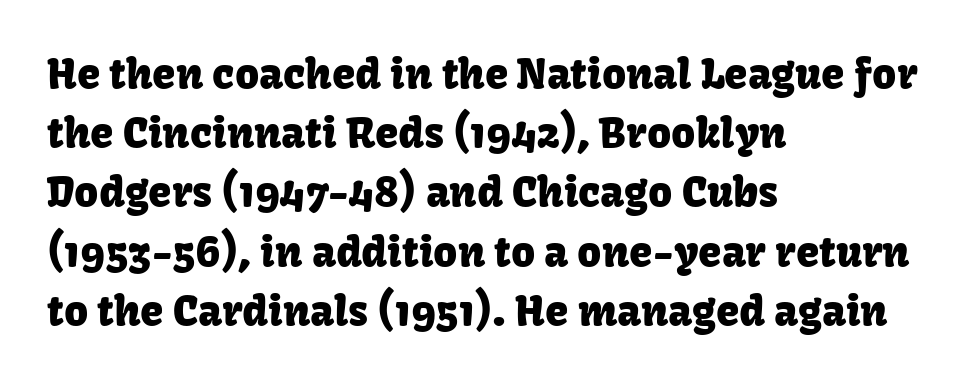
The image shows 42 px sans-serif type, upright; set left-aligned, normal line spacing (1.41x), normal letter spacing, not underlined; low stroke contrast and a medium x-height.
